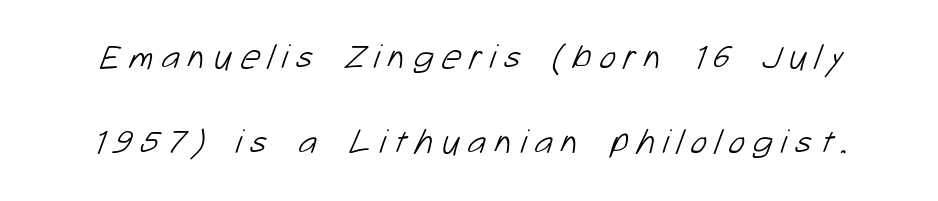
{"serif": "no", "bold": "no", "weight": "light", "width": "normal", "stroke_contrast": "low", "x_height": "medium", "monospaced": "no", "underline": "no", "line_spacing": "loose", "line_spacing_ratio": 2.43, "letter_spacing": "wide", "letter_spacing_em": 0.23, "glyph_px": 35}
